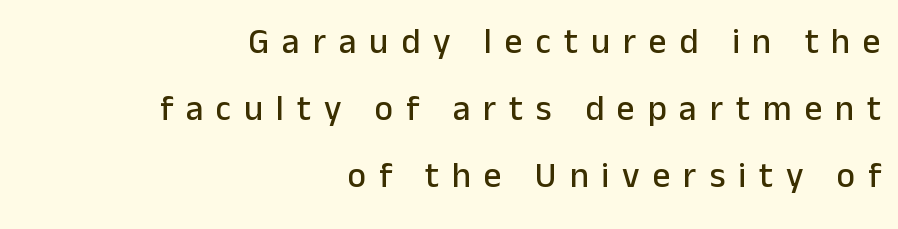
Caption: multi-line text, flush right, ragged left. Unlike a traditional serif, this face leaves its strokes unadorned. In terms of leading, this rendering errs on the spacious side. Posture: upright roman. Looks like regular typesetting: each glyph gets only the width it needs.
